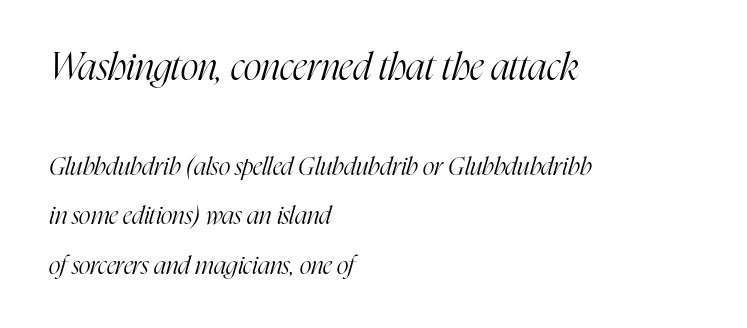
Q: Is the text bold? A: No.
Q: Is the text italic (slanted)? A: Yes, it leans right by about 16 degrees.
Q: Is the typeface a serif or a sans-serif typeface? A: Serif.
Q: Is the text underlined? A: No.
Q: How is the paragraph aligned? A: Left-aligned.
Q: Is the spacing between letters normal or unusually wide? A: Normal.
Q: Is the spacing between lines tight, normal or loose? A: Loose.
Q: Which block of text is set in a larger size, the first (top) or the second (bottom)? A: The first (top) one.
Q: Width (condensed, normal, or wide)? A: Condensed.
Q: Stroke contrast? A: High.
Q: x-height? A: Medium.
Q: Monospaced? A: No.
